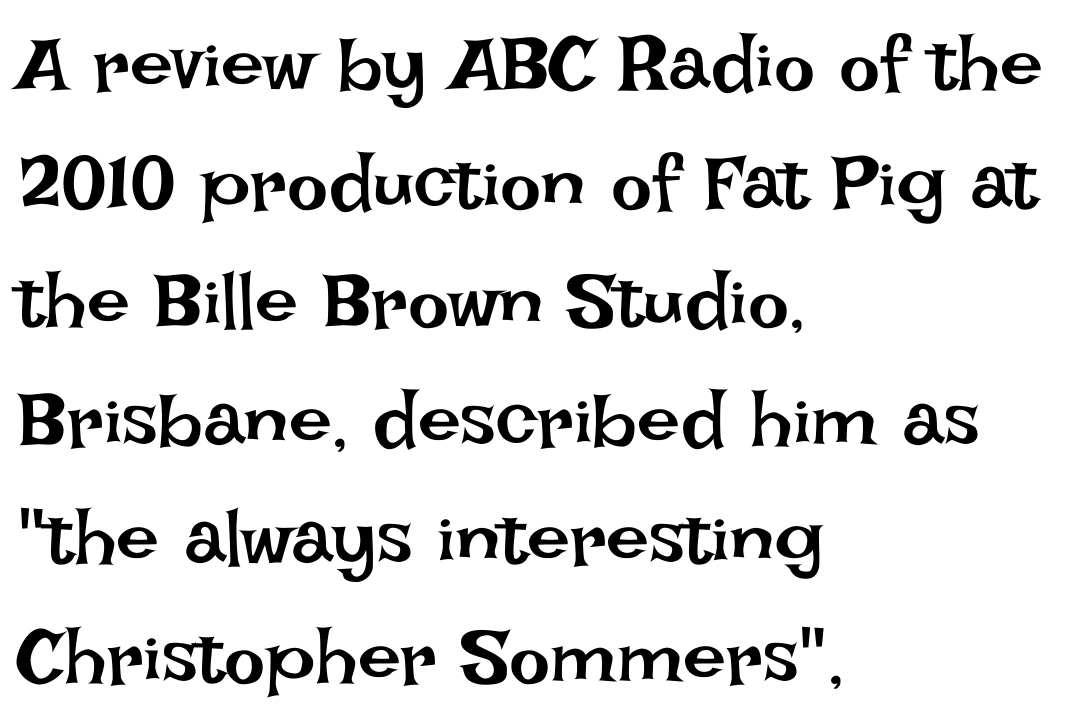
Q: Is the text bold? A: No.
Q: Is the text italic (slanted)? A: No, it is upright.
Q: Is the text underlined? A: No.
Q: How is the paragraph aligned? A: Left-aligned.
Q: Is the spacing between letters normal or unusually wide? A: Normal.
Q: Is the spacing between lines tight, normal or loose? A: Normal.
Q: Width (condensed, normal, or wide)? A: Normal.
Q: Stroke contrast? A: Low.
Q: x-height? A: Large.
Q: Monospaced? A: No.
